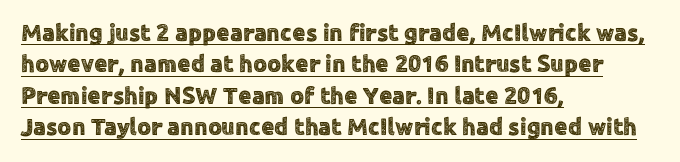
{"italic": "no", "underline": "yes", "align": "left", "line_spacing": "normal", "line_spacing_ratio": 1.31, "letter_spacing": "normal", "letter_spacing_em": 0.0, "glyph_px": 24}
